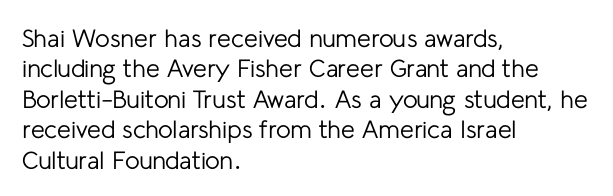
The image shows 25 px text type, upright; set left-aligned, line spacing 1.22x, normal letter spacing, not underlined.
